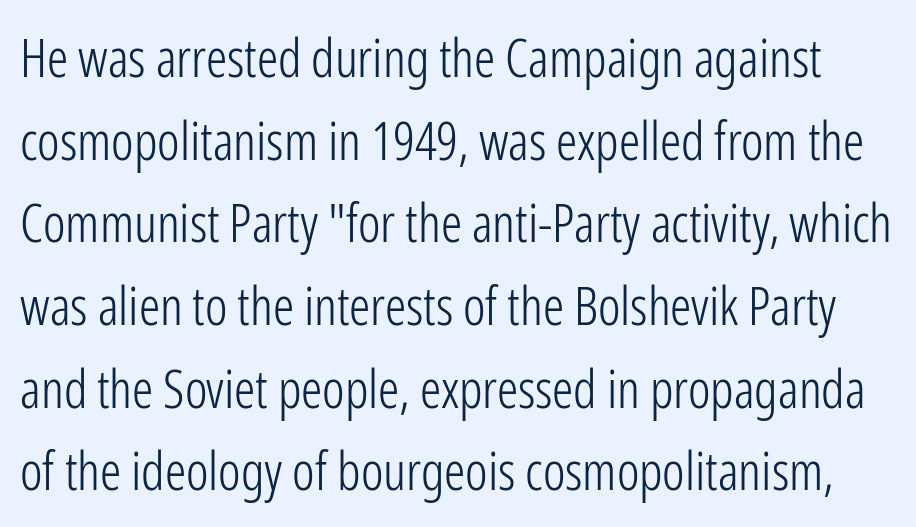
The image shows 53 px light, condensed sans-serif type, upright; set normal line spacing (1.56x), normal letter spacing, not underlined; low stroke contrast and a medium x-height.
